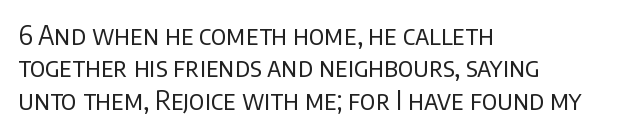
The image shows 26 px text type, upright; set left-aligned, normal line spacing (1.25x), normal letter spacing, not underlined.
